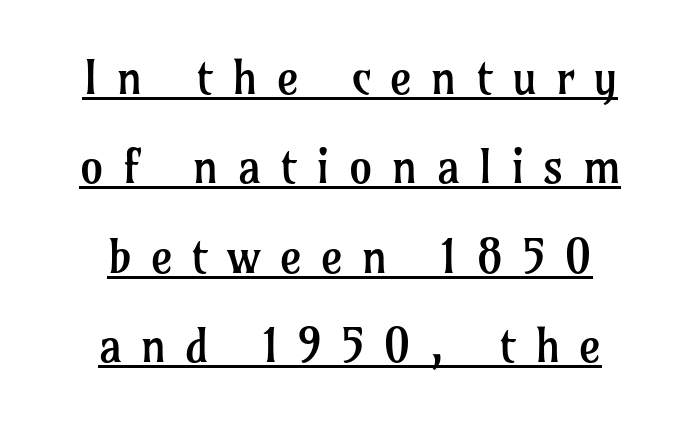
{"serif": "yes", "italic": "no", "bold": "no", "weight": "regular", "width": "normal", "stroke_contrast": "low", "x_height": "medium", "monospaced": "no", "underline": "yes", "align": "center", "line_spacing": "loose", "line_spacing_ratio": 1.9, "letter_spacing": "wide", "letter_spacing_em": 0.4, "glyph_px": 47}
